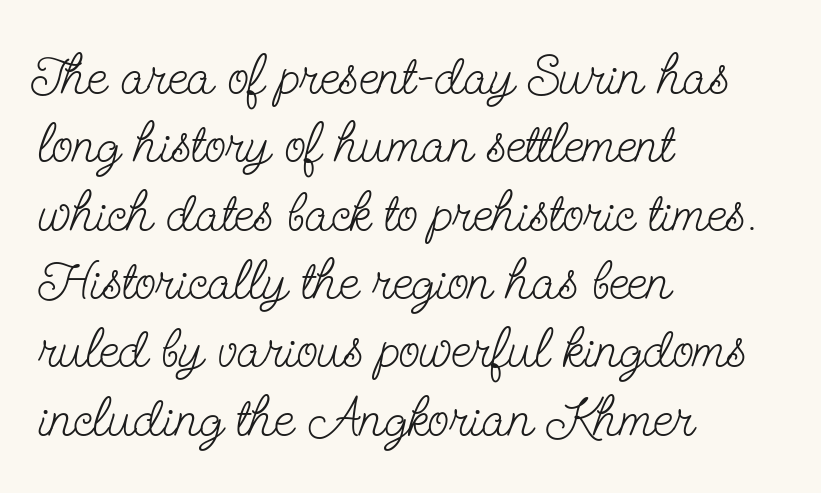
Q: Is the text bold? A: No.
Q: Is the text italic (slanted)? A: Yes.
Q: Is the typeface a serif or a sans-serif typeface? A: Serif.
Q: Is the text underlined? A: No.
Q: How is the paragraph aligned? A: Left-aligned.
Q: Is the spacing between letters normal or unusually wide? A: Normal.
Q: Width (condensed, normal, or wide)? A: Condensed.
Q: Stroke contrast? A: Low.
Q: x-height? A: Small.
Q: Monospaced? A: No.
